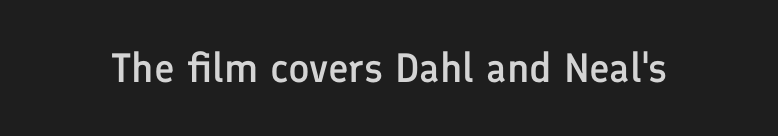
Q: Is the text bold? A: Semi-bold.
Q: Is the text italic (slanted)? A: No, it is upright.
Q: Is the typeface a serif or a sans-serif typeface? A: Sans-serif.
Q: Is the text underlined? A: No.
Q: Is the spacing between letters normal or unusually wide? A: Normal.
Q: Width (condensed, normal, or wide)? A: Normal.
Q: Stroke contrast? A: Low.
Q: x-height? A: Medium.
Q: Monospaced? A: No.
